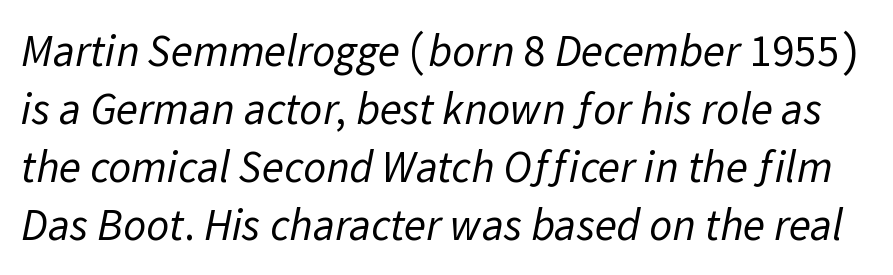
Q: Is the text bold? A: No.
Q: Is the typeface a serif or a sans-serif typeface? A: Sans-serif.
Q: Is the text underlined? A: No.
Q: Is the spacing between letters normal or unusually wide? A: Normal.
Q: Is the spacing between lines tight, normal or loose? A: Normal.
Q: Width (condensed, normal, or wide)? A: Normal.
Q: Stroke contrast? A: Low.
Q: x-height? A: Medium.
Q: Monospaced? A: No.
